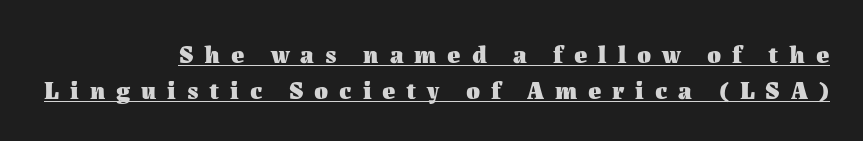
Q: Is the text bold? A: Yes.
Q: Is the text italic (slanted)? A: No, it is upright.
Q: Is the text underlined? A: Yes.
Q: How is the paragraph aligned? A: Right-aligned.
Q: Is the spacing between letters normal or unusually wide? A: Unusually wide.
Q: Is the spacing between lines tight, normal or loose? A: Normal.
